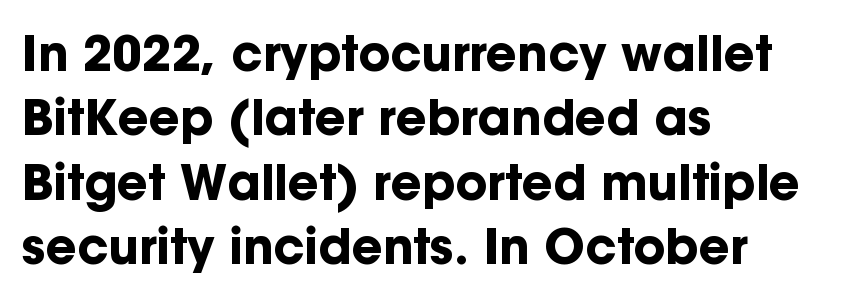
{"serif": "no", "italic": "no", "bold": "yes", "weight": "bold", "width": "normal", "stroke_contrast": "low", "x_height": "medium", "monospaced": "no", "underline": "no", "align": "left", "line_spacing": "normal", "line_spacing_ratio": 1.34, "letter_spacing": "normal", "letter_spacing_em": 0.0, "glyph_px": 48}
